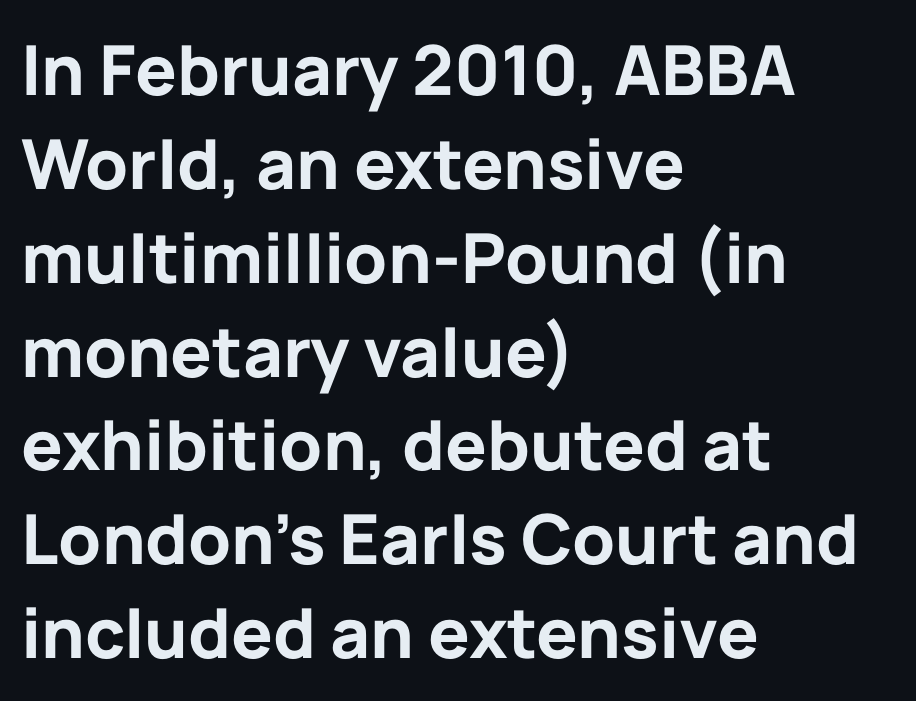
The passage shown is typed in a proportional face where columns would drift. The specimen omits any rule beneath the text block's lines. The designer left line spacing at the default. Heft: maximum for text — a bold.
